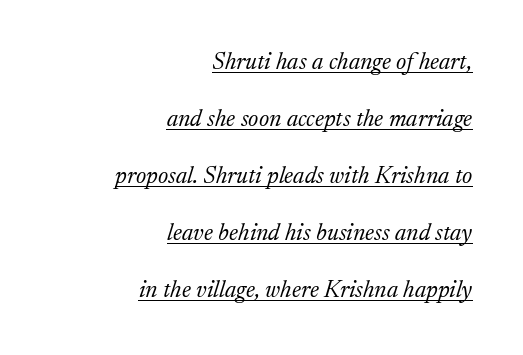
{"italic": "yes", "lean": "right", "slant_degrees": 17, "bold": "no", "underline": "yes", "align": "right", "line_spacing": "loose", "line_spacing_ratio": 2.37, "letter_spacing": "normal", "letter_spacing_em": 0.0, "glyph_px": 24}
